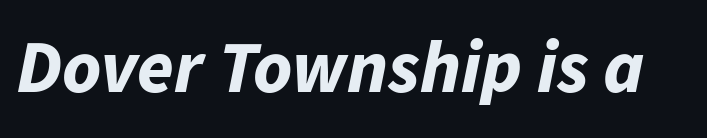
Q: Is the text bold? A: Yes.
Q: Is the text italic (slanted)? A: Yes, it leans right by about 11 degrees.
Q: Is the text underlined? A: No.
Q: Is the spacing between letters normal or unusually wide? A: Normal.
Q: Width (condensed, normal, or wide)? A: Normal.
Q: Stroke contrast? A: Low.
Q: x-height? A: Medium.
Q: Monospaced? A: No.
